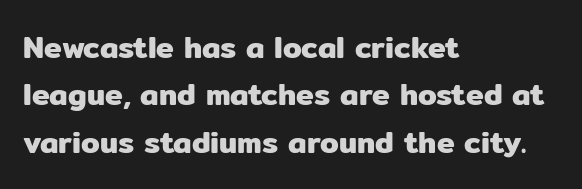
The image shows 30 px sans-serif type, upright; set left-aligned, normal line spacing (1.58x), normal letter spacing, not underlined; low stroke contrast and a medium x-height.
